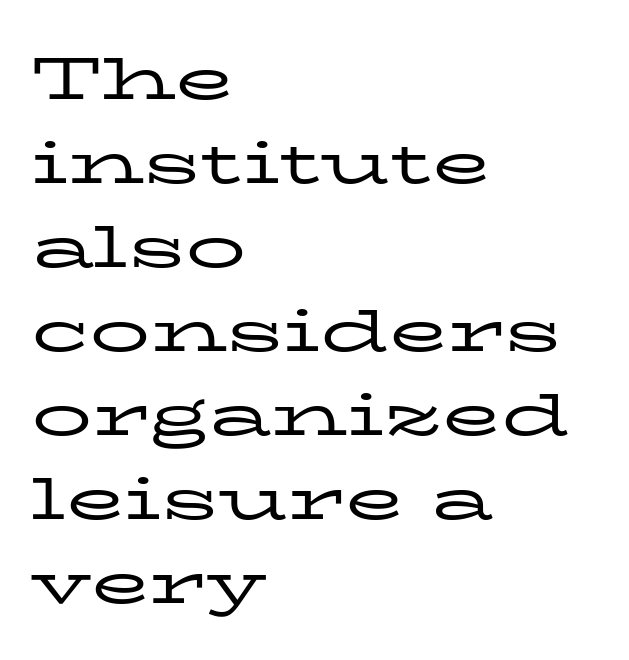
Is the stroke heavy? The answer is a plain regular-or-lighter. A normal amount of white space separates one row of letters from the next. Glance below the letters and you will spot only blank space. Does the copy run flush right? No — it runs flush left. Varying glyph widths throughout — classic text-font behaviour. The rendering shows small feet on the letterforms — a serif design.
